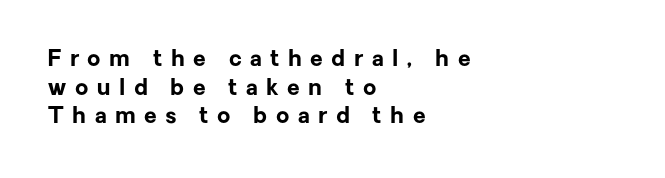
Q: Is the text bold? A: Yes.
Q: Is the text italic (slanted)? A: No, it is upright.
Q: Is the text underlined? A: No.
Q: How is the paragraph aligned? A: Left-aligned.
Q: Is the spacing between letters normal or unusually wide? A: Unusually wide.
